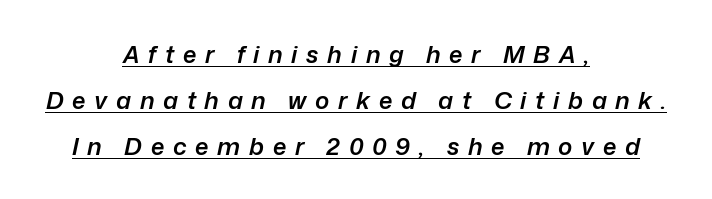
{"italic": "yes", "lean": "right", "slant_degrees": 12, "bold": "semi", "underline": "yes", "align": "center", "line_spacing": "loose", "line_spacing_ratio": 1.91, "letter_spacing": "wide", "letter_spacing_em": 0.36, "glyph_px": 24}
